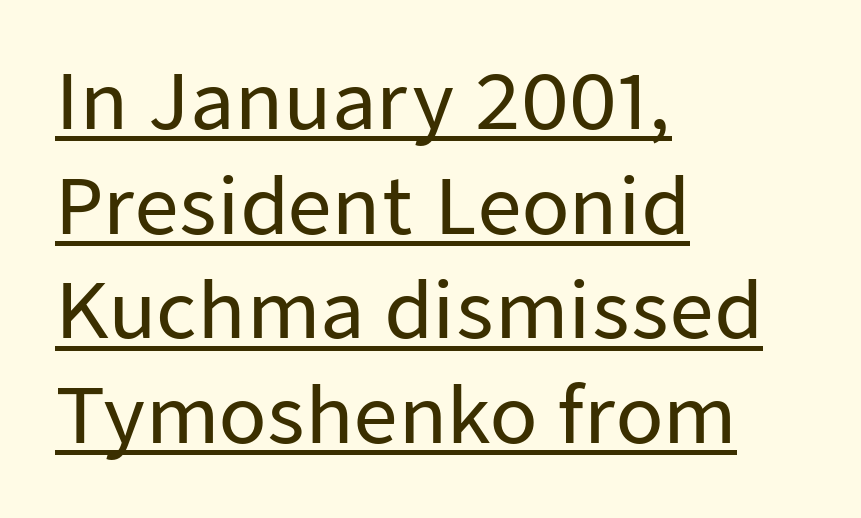
Does the type have serifs? No, each stem ends abruptly. The setting favours the left margin, as ordinary paragraphs usually do. Compared with typical body copy, the letter spacing here is the same. The letters advance in unequal steps, a hallmark of proportional type. When letters stand straight like this, we call the style roman or upright. Regular leading.
